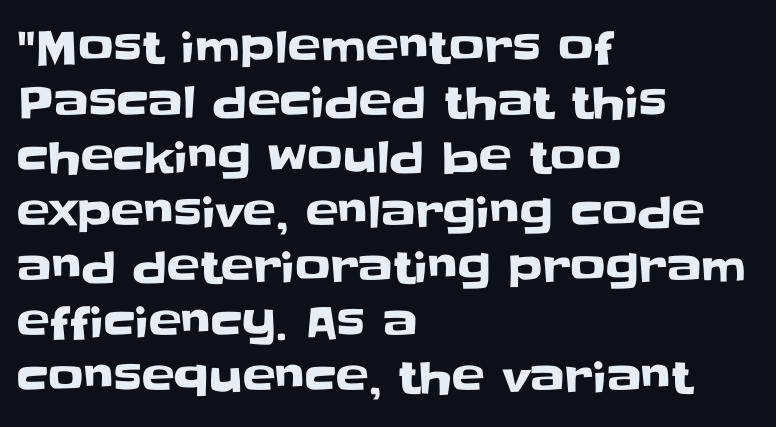
{"serif": "no", "italic": "no", "width": "normal", "stroke_contrast": "low", "x_height": "large", "monospaced": "no", "underline": "no", "align": "left", "line_spacing": "normal", "line_spacing_ratio": 1.25, "letter_spacing": "normal", "letter_spacing_em": 0.0, "glyph_px": 44}
